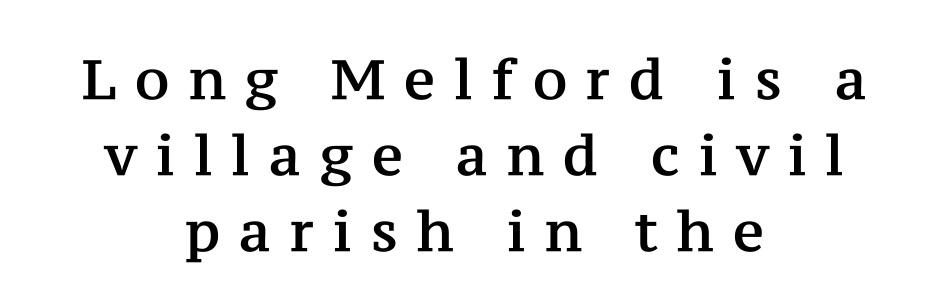
{"serif": "yes", "italic": "no", "width": "normal", "stroke_contrast": "medium", "x_height": "medium", "monospaced": "no", "underline": "no", "align": "center", "line_spacing": "normal", "line_spacing_ratio": 1.38, "letter_spacing": "wide", "letter_spacing_em": 0.35, "glyph_px": 55}
